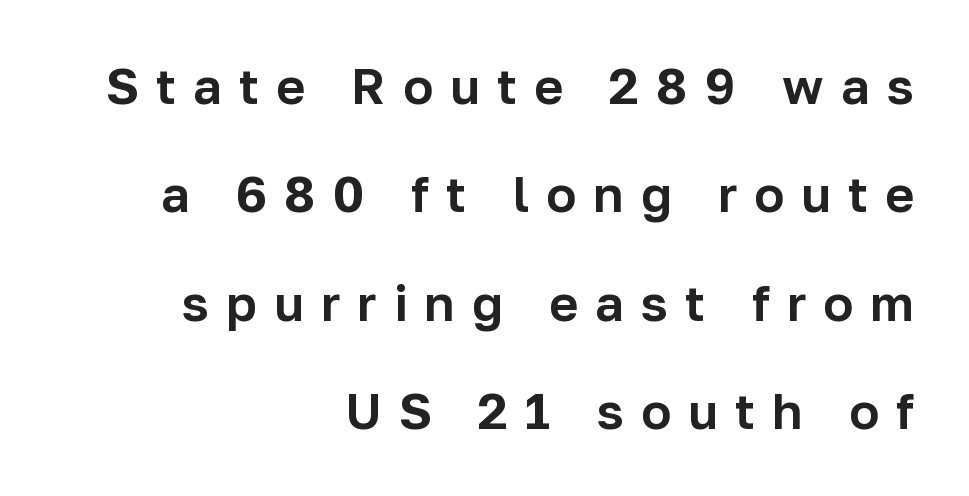
The image shows 50 px sans-serif type, upright; set right-aligned, loose line spacing (2.17x), unusually wide letter spacing (+0.34 em), not underlined; low stroke contrast and a medium x-height.
